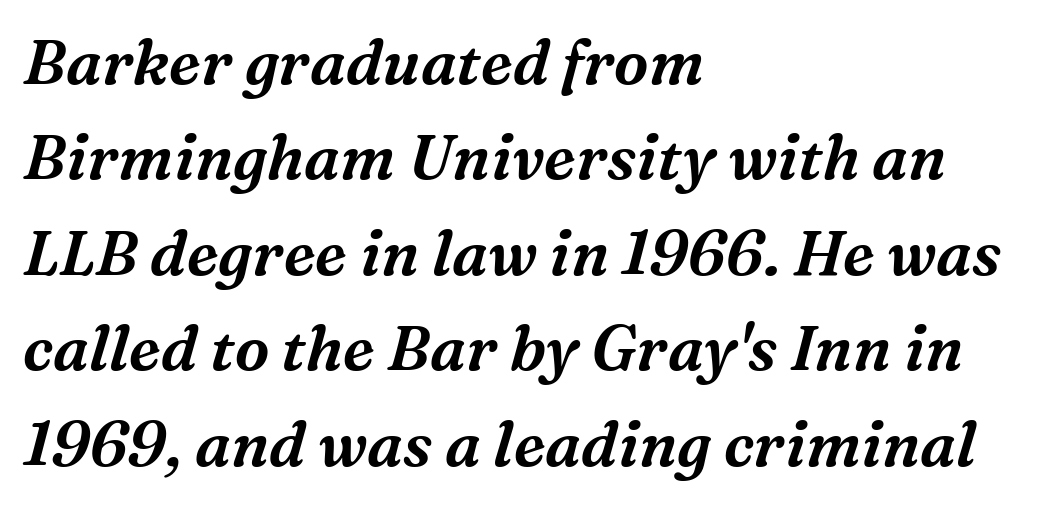
Reading down the block, your eye returns to a fixed left position each line. Is this a fixed-width face? No — the glyphs have proportional, varying widths. Interline gaps are of average width in this sample. The specimen omits any rule beneath the text block's lines. You can tell it's italic because the verticals aren't actually vertical.
